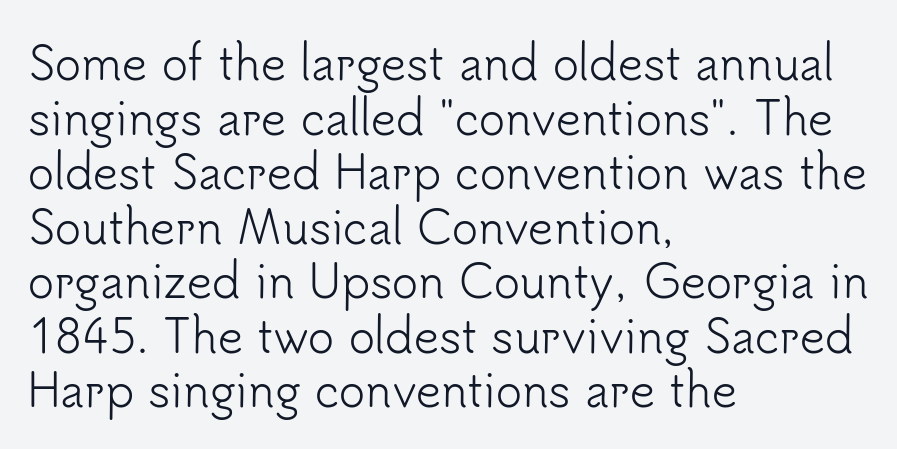
The image shows 44 px light sans-serif type, upright; set left-aligned, line spacing 1.24x, normal letter spacing, not underlined; low stroke contrast and a small x-height.
